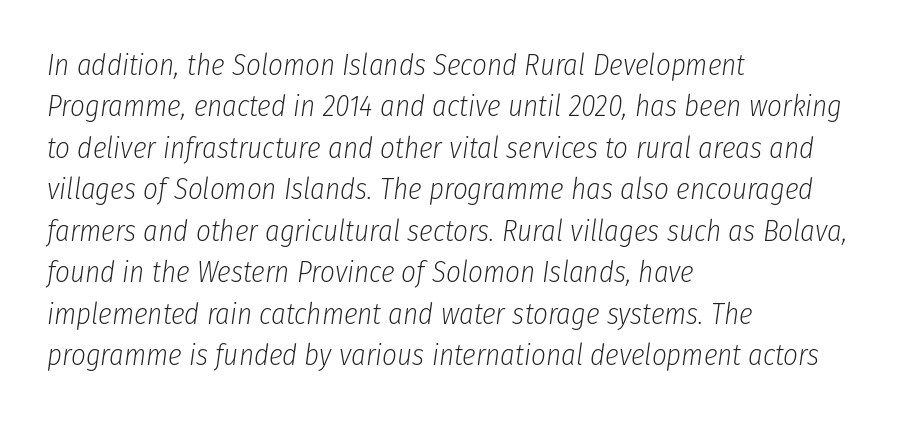
{"italic": "yes", "lean": "right", "slant_degrees": 8, "bold": "no", "weight": "light", "width": "condensed", "stroke_contrast": "low", "x_height": "medium", "monospaced": "no", "underline": "no", "align": "left", "line_spacing": "normal", "line_spacing_ratio": 1.43, "letter_spacing": "normal", "letter_spacing_em": 0.0, "glyph_px": 29}
